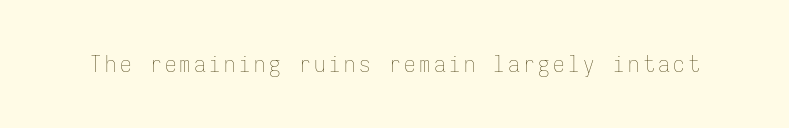
Honestly, there is no underline to notice here at all. This is roman type, the default non-slanted kind. Weight: not bold — regular or lighter.
